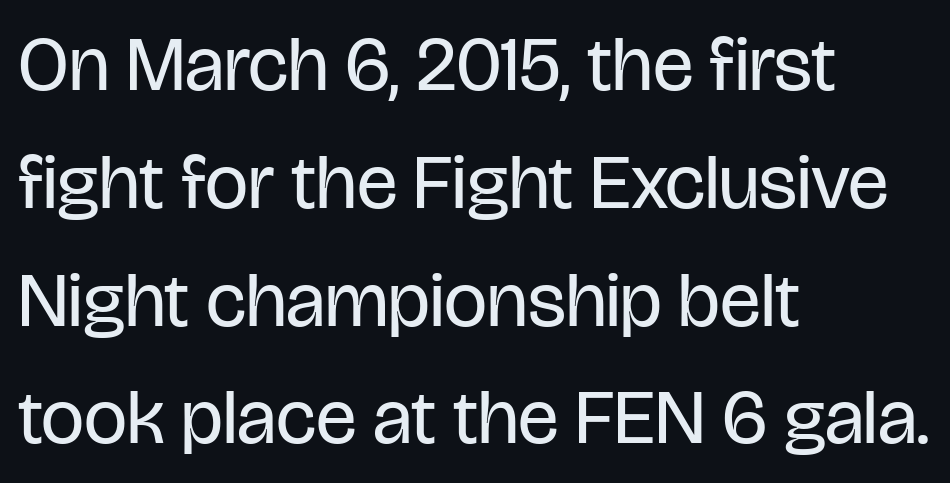
{"serif": "no", "italic": "no", "bold": "no", "weight": "regular", "width": "condensed", "stroke_contrast": "low", "x_height": "large", "monospaced": "no", "underline": "no", "align": "left", "line_spacing": "normal", "line_spacing_ratio": 1.53, "letter_spacing": "normal", "letter_spacing_em": 0.0, "glyph_px": 77}
